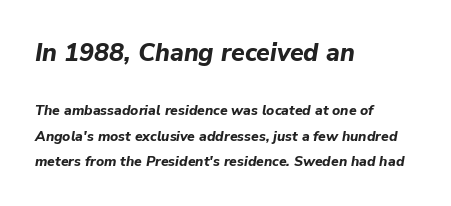
Q: Is the text bold? A: Yes.
Q: Is the text italic (slanted)? A: Yes, it leans right by about 9 degrees.
Q: Is the text underlined? A: No.
Q: How is the paragraph aligned? A: Left-aligned.
Q: Is the spacing between letters normal or unusually wide? A: Normal.
Q: Which block of text is set in a larger size, the first (top) or the second (bottom)? A: The first (top) one.
